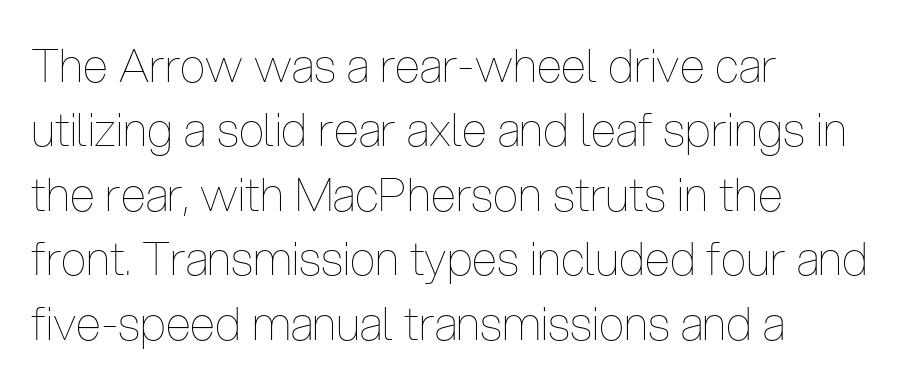
Letter spacing: default. Regular leading. The zone under the glyphs is completely vacant. Character widths vary here, with narrow letters taking less room than wide ones. Caption: multi-line text, flush left, ragged right. The font's upright variant was chosen for this text.
